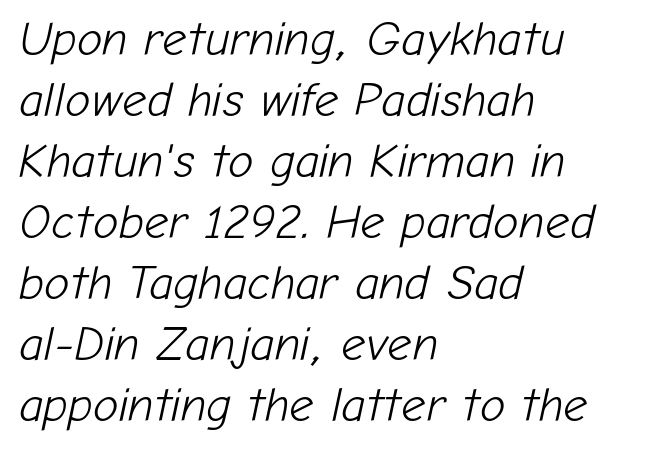
The image shows 48 px light type, italic (leaning right); set left-aligned, normal line spacing (1.27x), normal letter spacing, not underlined; low stroke contrast and a medium x-height.
